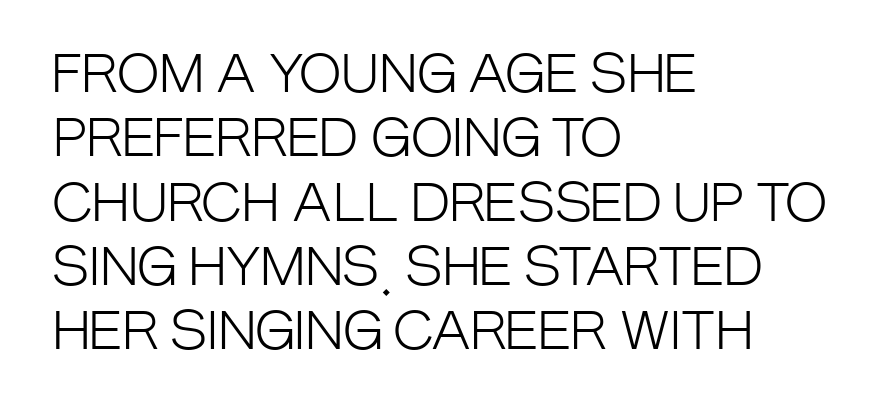
The image shows 51 px light, condensed sans-serif type, upright; set left-aligned, normal line spacing (1.26x), normal letter spacing, not underlined; low stroke contrast and a large x-height.
